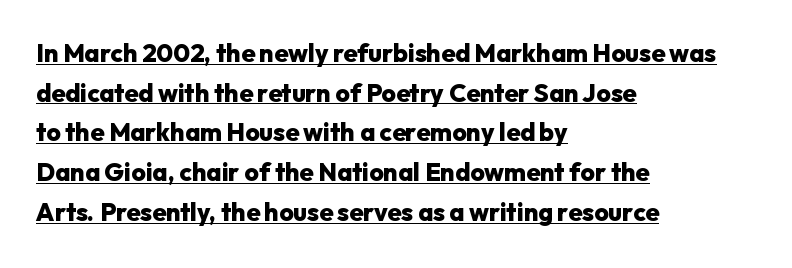
{"italic": "no", "bold": "yes", "underline": "yes", "align": "left", "line_spacing": "normal", "line_spacing_ratio": 1.59, "letter_spacing": "normal", "letter_spacing_em": 0.0, "glyph_px": 25}
